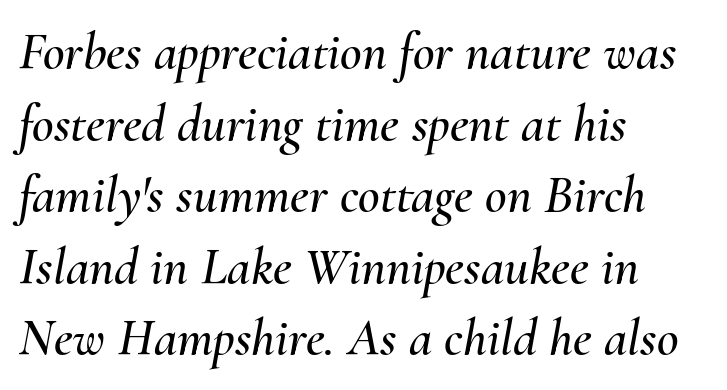
Do the characters align in a grid? No, the font is proportional. The setting favours the left margin, as ordinary paragraphs usually do. The area under the type is left untouched. A typesetter would mark this as italic.
